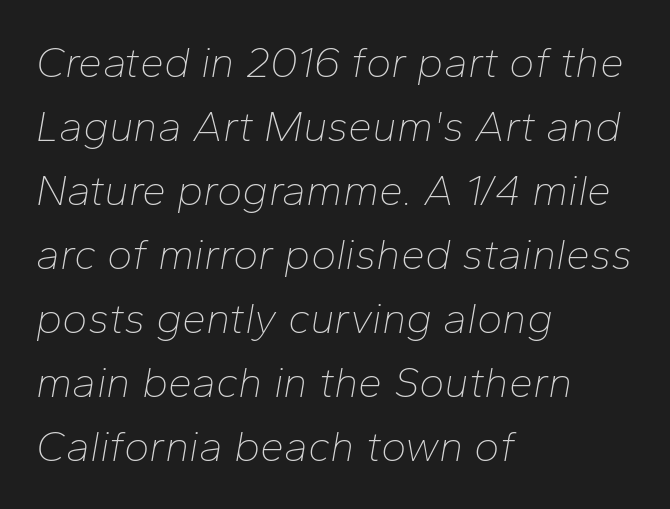
The image shows 43 px thin type, italic (leaning right); set left-aligned, normal line spacing (1.49x), normal letter spacing, not underlined; low stroke contrast and a medium x-height.
